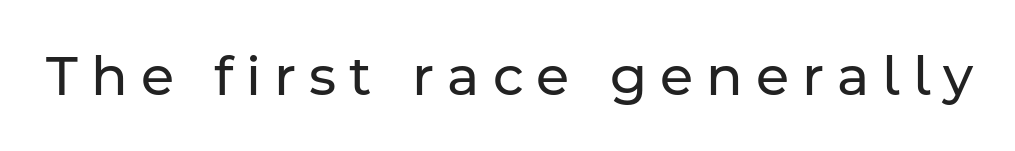
This is sans-serif lettering, the kind often seen on screens and signage. Has an underline been added? It has not. A typesetter would call this proportional, since set widths differ per character. The line texture is sparse and dotted thanks to wide tracking. Do the letters lean? They stand straight.
